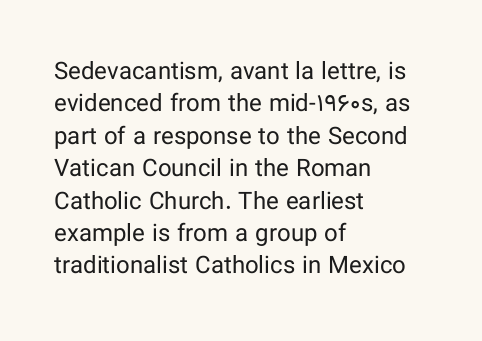
The typesetter chose a ragged-right arrangement here. In terms of letterspacing, this is plain default setting. Descenders hang freely into open space. A typesetter would call this leading conventional body-copy spacing. Stems and bowls with no extra thickness — not bold.
